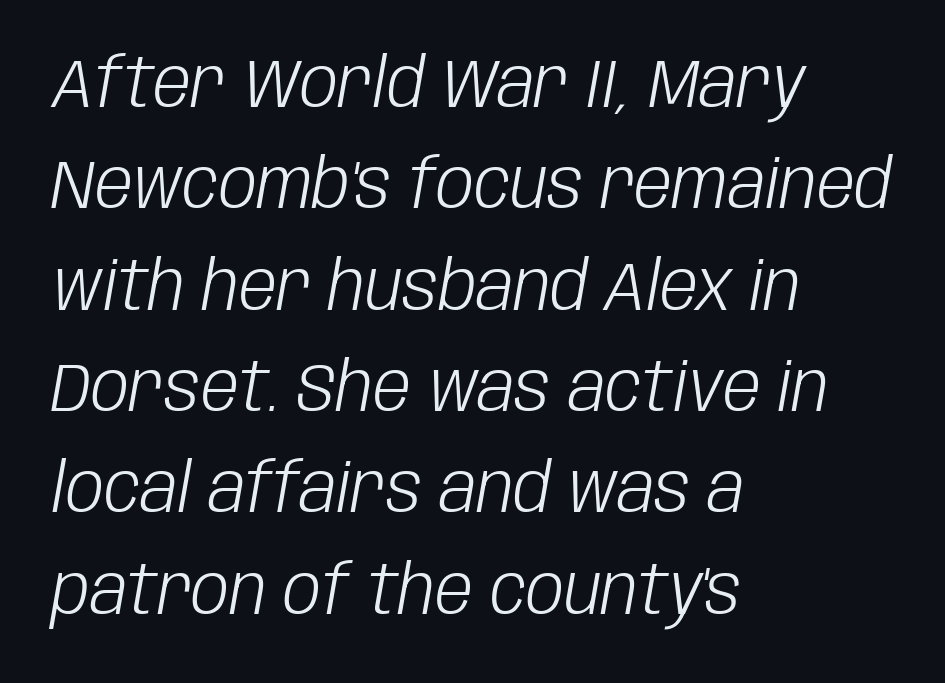
Every character sits at an angle, as italics do. How are the letters spaced? Ordinarily, with no added tracking. Any mark beneath the type? The region is blank. Caption: face not bold, strokes unweighted. The lines in this sample share a left origin and differ only in where they stop.
